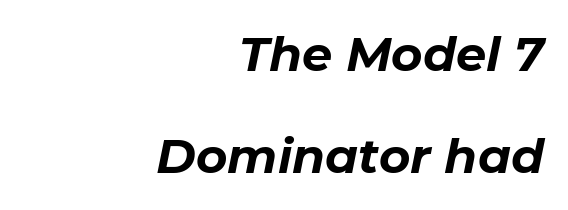
The image shows 48 px bold type, italic (leaning right); set right-aligned, loose line spacing (2.12x), normal letter spacing, not underlined; low stroke contrast and a medium x-height.
